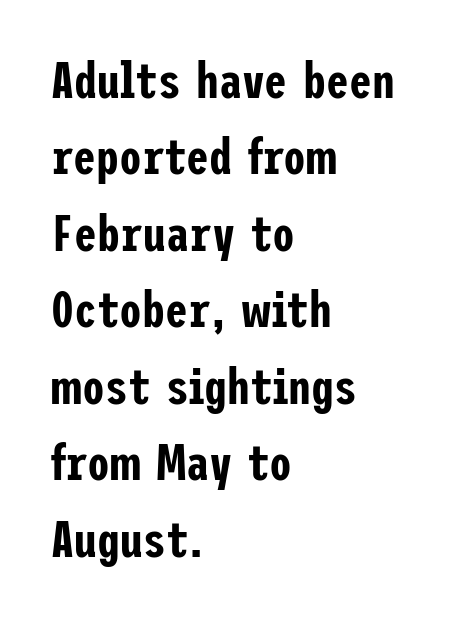
Q: Is the text italic (slanted)? A: No, it is upright.
Q: Is the typeface a serif or a sans-serif typeface? A: Sans-serif.
Q: Is the text underlined? A: No.
Q: How is the paragraph aligned? A: Left-aligned.
Q: Is the spacing between letters normal or unusually wide? A: Normal.
Q: Is the spacing between lines tight, normal or loose? A: Normal.
Q: Width (condensed, normal, or wide)? A: Condensed.
Q: Stroke contrast? A: Low.
Q: x-height? A: Medium.
